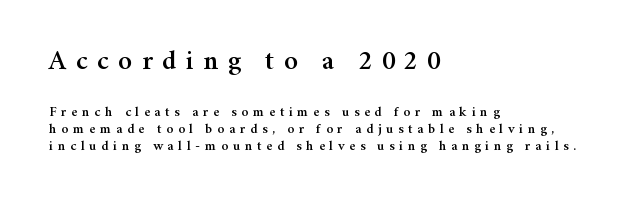
The horizontal fit of the characters is loose and conspicuously gappy. The foot of each line stays bare and open. The initial chunk of copy outweighs the following chunk in type size. The type family on display is of the serif kind. The passage shown is typed in a proportional face where columns would drift.
